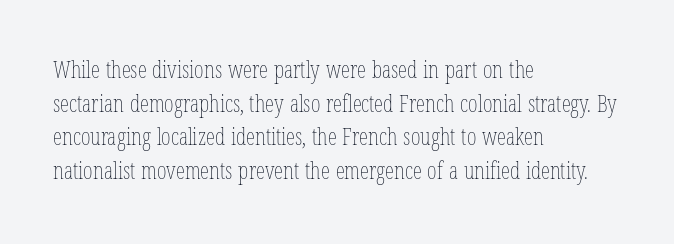
What stands out about the letter spacing? Nothing — it is the standard amount. Type without underlining. You can tell it's not italic because the verticals are truly vertical. Is there much room between lines? A standard amount, neither cramped nor airy.
